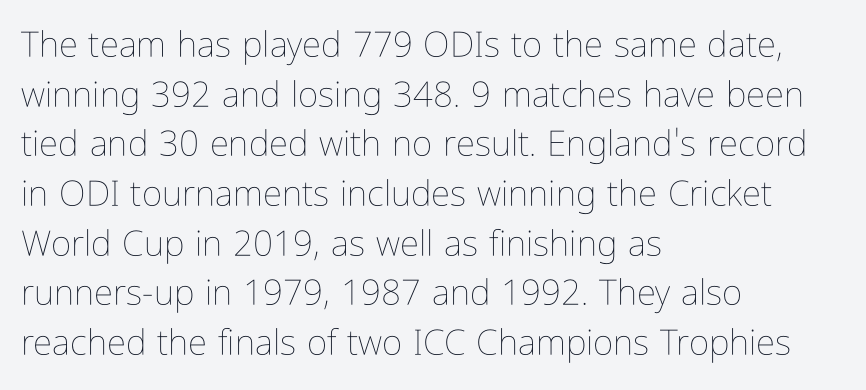
{"italic": "no", "bold": "no", "weight": "thin", "width": "condensed", "stroke_contrast": "low", "x_height": "medium", "monospaced": "no", "underline": "no", "align": "left", "line_spacing": "normal", "line_spacing_ratio": 1.42, "letter_spacing": "normal", "letter_spacing_em": 0.0, "glyph_px": 35}
